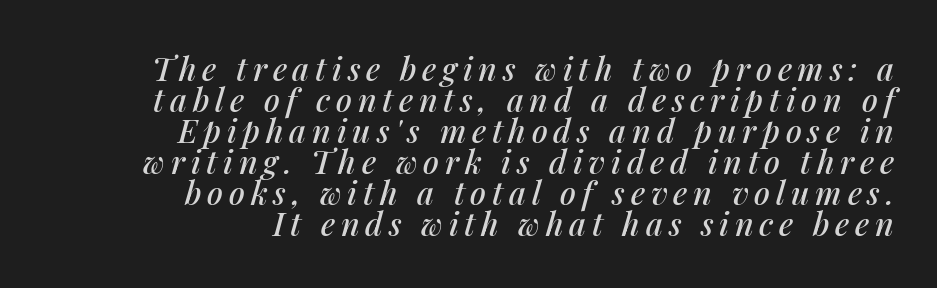
Q: Is the text italic (slanted)? A: Yes, it leans right by about 14 degrees.
Q: Is the text underlined? A: No.
Q: How is the paragraph aligned? A: Right-aligned.
Q: Is the spacing between lines tight, normal or loose? A: Tight.
Q: Width (condensed, normal, or wide)? A: Normal.
Q: Stroke contrast? A: Medium.
Q: x-height? A: Medium.
Q: Monospaced? A: No.
